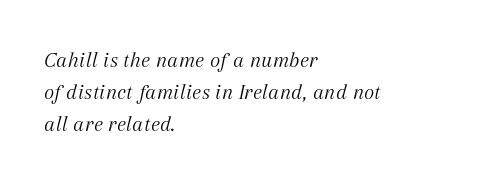
Q: Is the text bold? A: No.
Q: Is the text italic (slanted)? A: Yes, it leans right by about 12 degrees.
Q: Is the text underlined? A: No.
Q: How is the paragraph aligned? A: Left-aligned.
Q: Is the spacing between letters normal or unusually wide? A: Normal.
Q: Is the spacing between lines tight, normal or loose? A: Normal.
